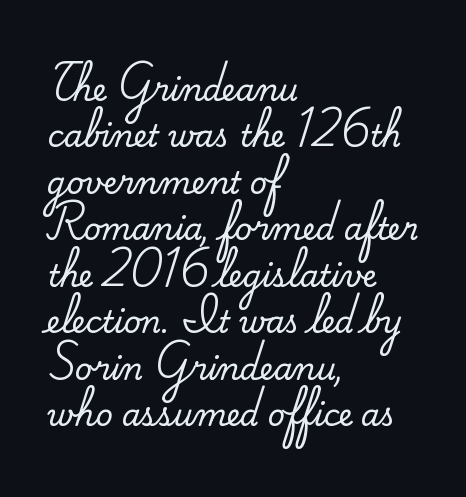
The image shows 30 px serif type; set left-aligned, normal line spacing (1.55x), normal letter spacing, not underlined; medium stroke contrast and a small x-height.
